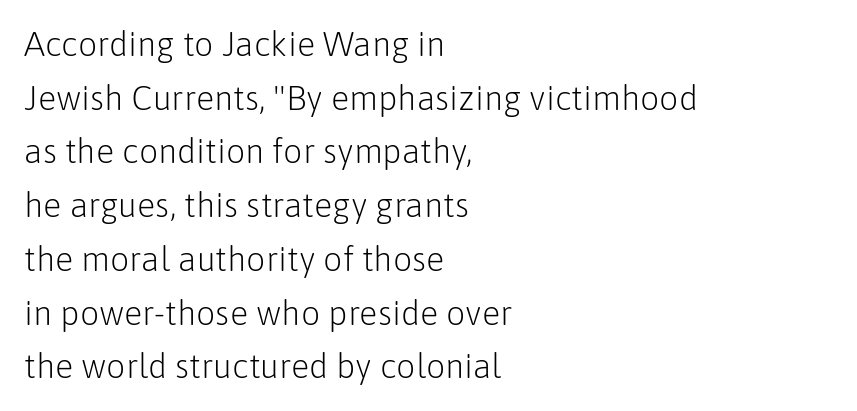
Lines of text with bare space underneath. The lettering holds an erect, upright posture throughout. A typesetter would label this face a sans. Caption: standard tracking, unaltered.
